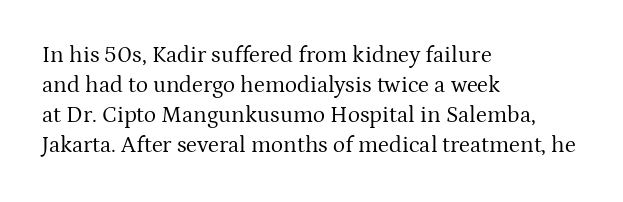
The image shows 23 px text type, upright; set left-aligned, normal line spacing (1.31x), normal letter spacing, not underlined.
